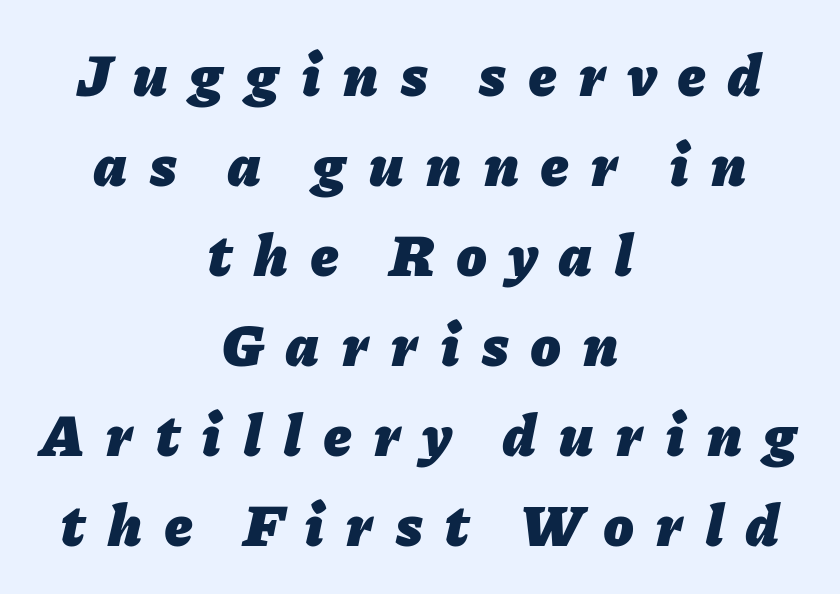
Q: Is the text bold? A: Yes.
Q: Is the text italic (slanted)? A: Yes, it leans right by about 11 degrees.
Q: Is the text underlined? A: No.
Q: How is the paragraph aligned? A: Centered.
Q: Is the spacing between letters normal or unusually wide? A: Unusually wide.
Q: Is the spacing between lines tight, normal or loose? A: Normal.
Q: Width (condensed, normal, or wide)? A: Normal.
Q: Stroke contrast? A: Low.
Q: x-height? A: Medium.
Q: Monospaced? A: No.
